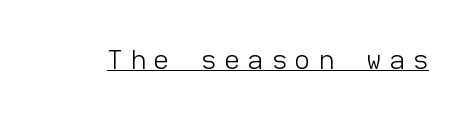
Compared with typical body copy, the letter spacing here is much looser. Every character sits straight up, as roman type does. This sample carries an underscore along the baseline area. Caption: face not bold, strokes unweighted.
